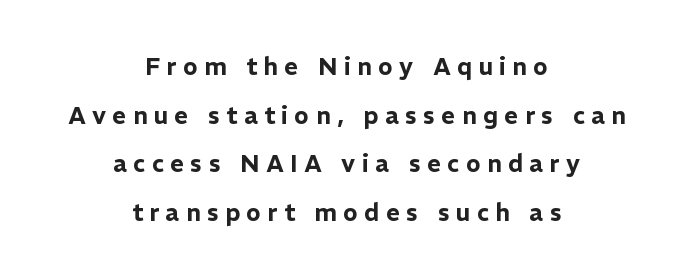
Q: Is the text italic (slanted)? A: No, it is upright.
Q: Is the text underlined? A: No.
Q: How is the paragraph aligned? A: Centered.
Q: Is the spacing between letters normal or unusually wide? A: Unusually wide.
Q: Is the spacing between lines tight, normal or loose? A: Loose.
